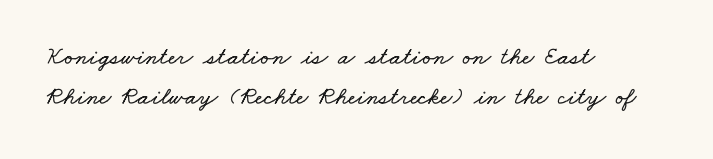
The image shows 25 px text type; set left-aligned, normal line spacing (1.61x), normal letter spacing, not underlined.
